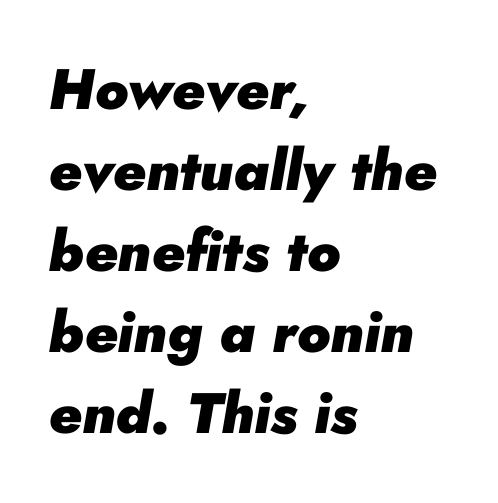
{"italic": "yes", "lean": "right", "slant_degrees": 10, "bold": "yes", "weight": "heavy", "width": "normal", "stroke_contrast": "low", "x_height": "small", "monospaced": "no", "underline": "no", "align": "left", "line_spacing": "normal", "line_spacing_ratio": 1.42, "letter_spacing": "normal", "letter_spacing_em": 0.0, "glyph_px": 57}
